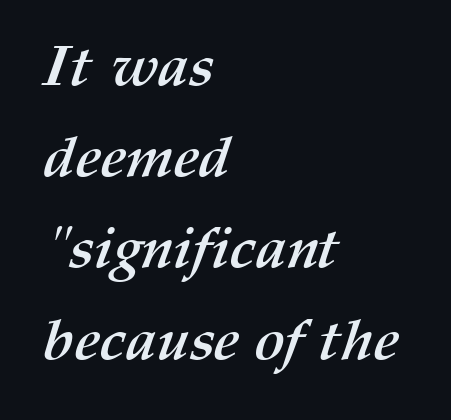
Q: Is the text bold? A: Yes.
Q: Is the text underlined? A: No.
Q: How is the paragraph aligned? A: Left-aligned.
Q: Is the spacing between letters normal or unusually wide? A: Normal.
Q: Is the spacing between lines tight, normal or loose? A: Normal.
Q: Width (condensed, normal, or wide)? A: Normal.
Q: Stroke contrast? A: Medium.
Q: x-height? A: Medium.
Q: Monospaced? A: No.
